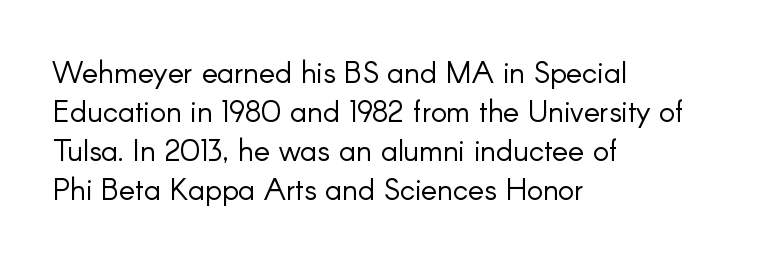
The image shows 30 px light sans-serif type, upright; set left-aligned, normal line spacing (1.3x), normal letter spacing, not underlined; low stroke contrast and a small x-height.
